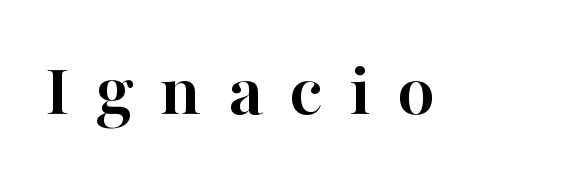
The image shows 77 px semibold serif type, upright; set unusually wide letter spacing (+0.34 em), not underlined; high stroke contrast and a medium x-height.
